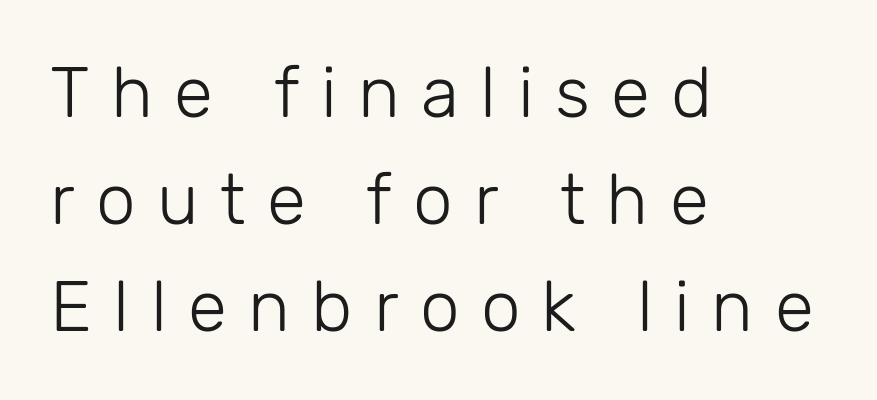
{"serif": "no", "italic": "no", "bold": "no", "weight": "light", "width": "normal", "stroke_contrast": "low", "x_height": "medium", "monospaced": "no", "underline": "no", "align": "left", "line_spacing": "normal", "line_spacing_ratio": 1.51, "letter_spacing": "wide", "letter_spacing_em": 0.3, "glyph_px": 71}
